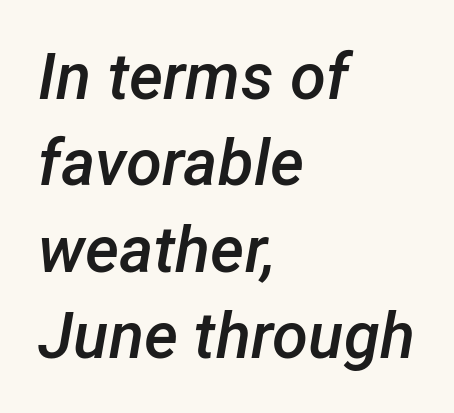
{"italic": "yes", "lean": "right", "slant_degrees": 12, "bold": "semi", "weight": "semibold", "width": "normal", "stroke_contrast": "low", "x_height": "medium", "monospaced": "no", "underline": "no", "align": "left", "line_spacing": "normal", "line_spacing_ratio": 1.33, "letter_spacing": "normal", "letter_spacing_em": 0.0, "glyph_px": 65}
